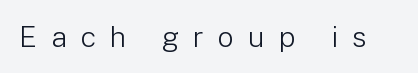
Each word looks stretched out because of the extra space between its letters. The words here are not underlined. This is roman type, the default non-slanted kind. The strokes carry an ordinary text weight at most. The designer went with a sans here, leaving each stem footless. The passage shown is typed in a proportional face where columns would drift.
